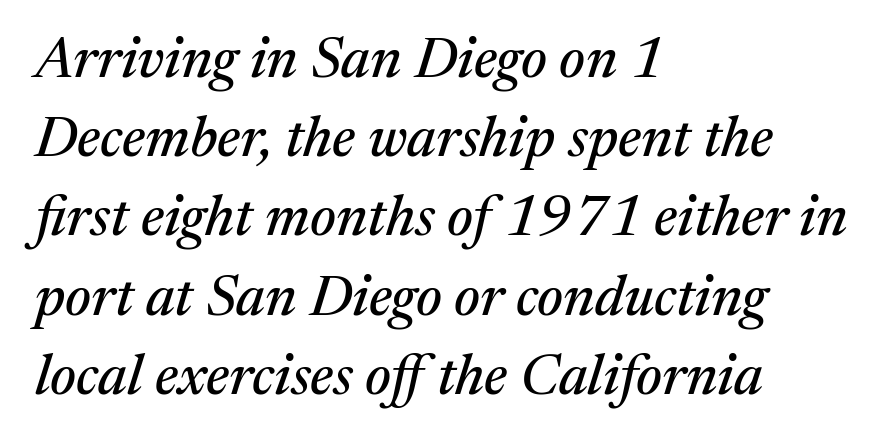
{"serif": "yes", "italic": "yes", "lean": "right", "slant_degrees": 17, "width": "normal", "stroke_contrast": "medium", "x_height": "medium", "monospaced": "no", "underline": "no", "align": "left", "line_spacing": "normal", "line_spacing_ratio": 1.39, "letter_spacing": "normal", "letter_spacing_em": 0.0, "glyph_px": 57}
